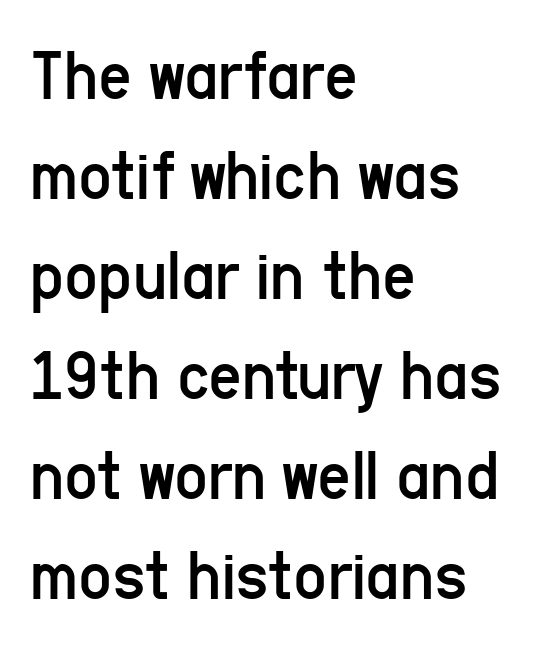
The image shows 73 px regular-weight, condensed sans-serif type, upright; set left-aligned, normal line spacing (1.37x), normal letter spacing, not underlined; low stroke contrast and a medium x-height.
